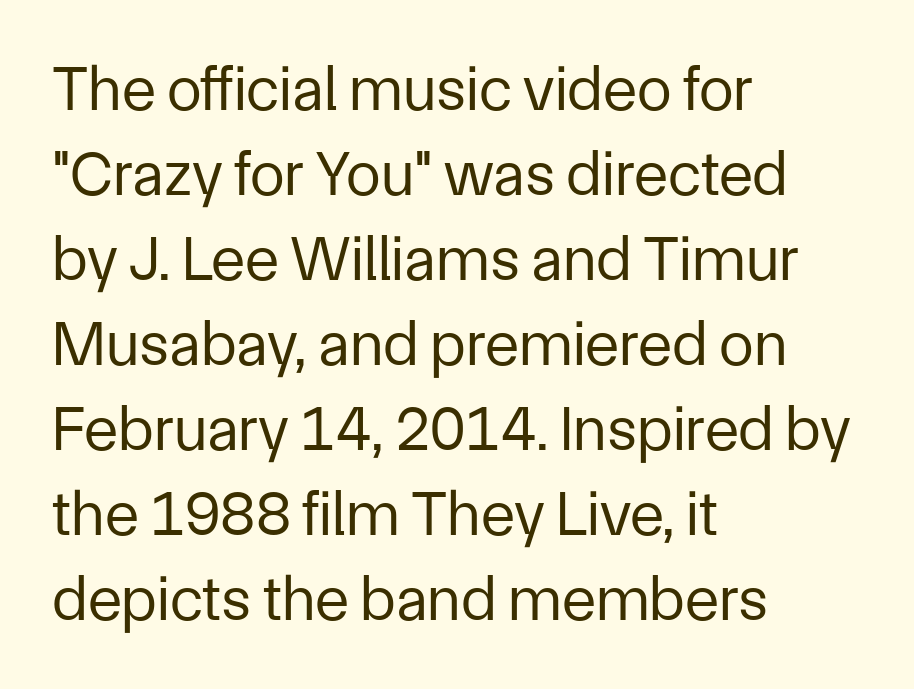
Q: Is the text bold? A: No.
Q: Is the text italic (slanted)? A: No, it is upright.
Q: Is the typeface a serif or a sans-serif typeface? A: Sans-serif.
Q: Is the text underlined? A: No.
Q: How is the paragraph aligned? A: Left-aligned.
Q: Is the spacing between letters normal or unusually wide? A: Normal.
Q: Is the spacing between lines tight, normal or loose? A: Normal.
Q: Width (condensed, normal, or wide)? A: Normal.
Q: Stroke contrast? A: Low.
Q: x-height? A: Medium.
Q: Monospaced? A: No.
